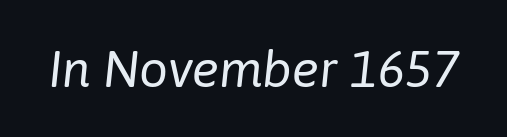
{"italic": "yes", "lean": "right", "slant_degrees": 6, "bold": "no", "weight": "regular", "width": "normal", "stroke_contrast": "low", "x_height": "medium", "monospaced": "no", "underline": "no", "letter_spacing": "normal", "letter_spacing_em": 0.0, "glyph_px": 51}
